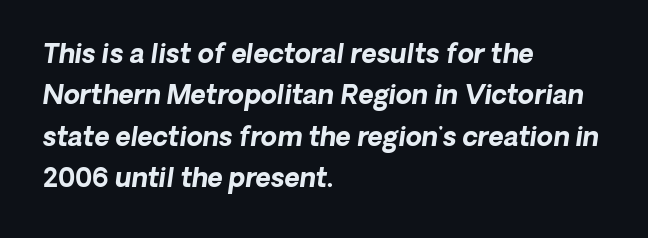
The image shows 26 px bold type; set left-aligned, normal line spacing (1.59x), normal letter spacing, not underlined.
